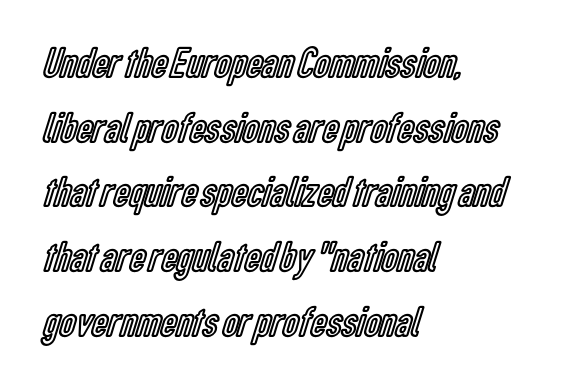
{"width": "condensed", "x_height": "medium", "monospaced": "no", "underline": "no", "align": "left", "line_spacing": "normal", "line_spacing_ratio": 1.47, "letter_spacing": "normal", "letter_spacing_em": 0.0, "glyph_px": 44}
